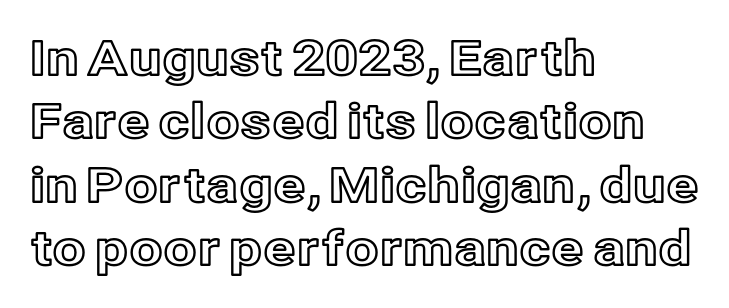
{"italic": "no", "width": "normal", "x_height": "medium", "monospaced": "no", "underline": "no", "align": "left", "line_spacing": "normal", "line_spacing_ratio": 1.32, "letter_spacing": "normal", "letter_spacing_em": 0.0, "glyph_px": 48}
